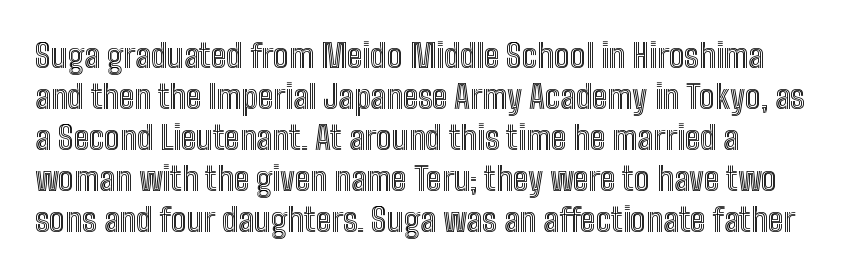
{"italic": "no", "width": "condensed", "x_height": "medium", "monospaced": "no", "underline": "no", "line_spacing_ratio": 1.24, "letter_spacing": "normal", "letter_spacing_em": 0.0, "glyph_px": 33}
